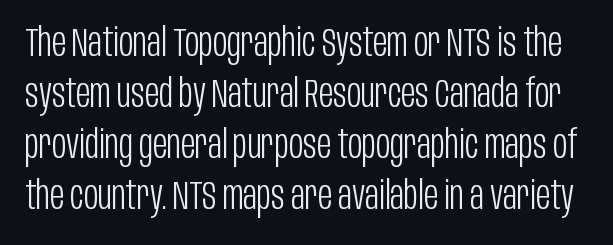
{"serif": "no", "italic": "no", "bold": "no", "weight": "light", "width": "condensed", "stroke_contrast": "low", "x_height": "large", "monospaced": "no", "underline": "no", "line_spacing": "normal", "line_spacing_ratio": 1.31, "letter_spacing": "normal", "letter_spacing_em": 0.0, "glyph_px": 39}
